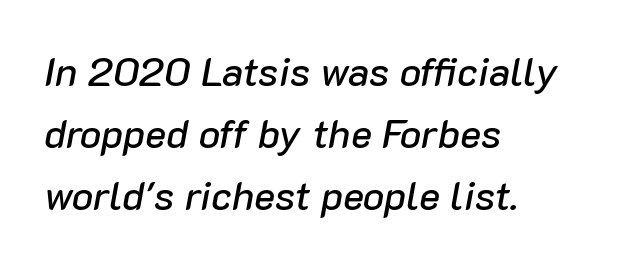
{"italic": "yes", "lean": "right", "slant_degrees": 10, "width": "normal", "stroke_contrast": "low", "x_height": "medium", "monospaced": "no", "underline": "no", "align": "left", "line_spacing": "normal", "line_spacing_ratio": 1.55, "letter_spacing": "normal", "letter_spacing_em": 0.0, "glyph_px": 40}
